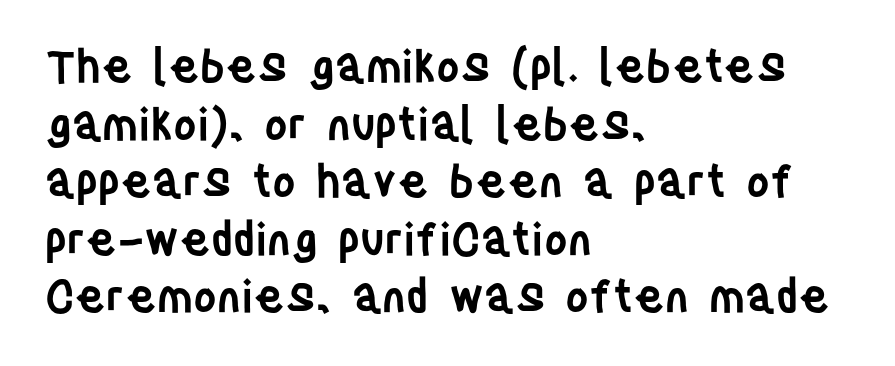
{"serif": "no", "italic": "no", "bold": "semi", "weight": "semibold", "width": "condensed", "stroke_contrast": "low", "x_height": "large", "monospaced": "no", "underline": "no", "align": "left", "line_spacing": "normal", "line_spacing_ratio": 1.28, "letter_spacing": "normal", "letter_spacing_em": 0.0, "glyph_px": 45}
